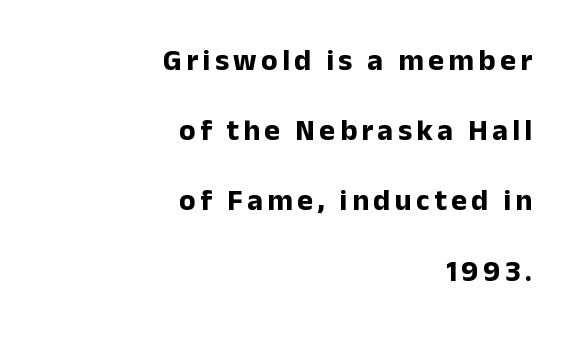
Q: Is the text bold? A: Yes.
Q: Is the text italic (slanted)? A: No, it is upright.
Q: Is the typeface a serif or a sans-serif typeface? A: Sans-serif.
Q: Is the text underlined? A: No.
Q: How is the paragraph aligned? A: Right-aligned.
Q: Is the spacing between lines tight, normal or loose? A: Loose.
Q: Width (condensed, normal, or wide)? A: Normal.
Q: Stroke contrast? A: Low.
Q: x-height? A: Medium.
Q: Monospaced? A: No.
